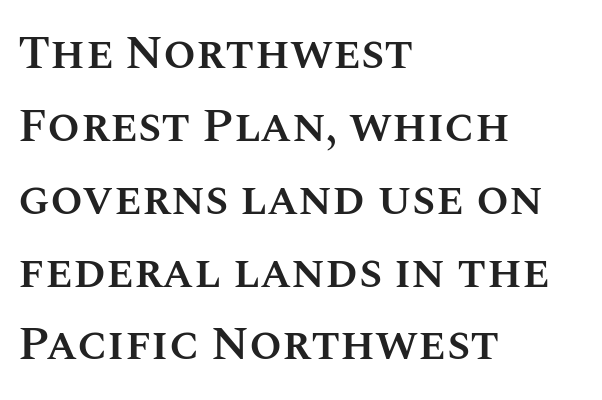
Q: Is the text bold? A: Semi-bold.
Q: Is the text italic (slanted)? A: No, it is upright.
Q: Is the text underlined? A: No.
Q: How is the paragraph aligned? A: Left-aligned.
Q: Is the spacing between letters normal or unusually wide? A: Normal.
Q: Is the spacing between lines tight, normal or loose? A: Normal.
Q: Width (condensed, normal, or wide)? A: Normal.
Q: Stroke contrast? A: Medium.
Q: x-height? A: Large.
Q: Monospaced? A: No.
